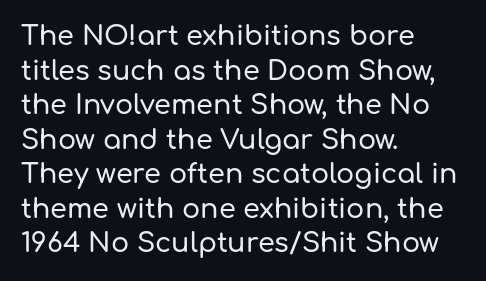
The image shows 27 px text type, upright; set left-aligned, normal line spacing (1.28x), normal letter spacing, not underlined.
